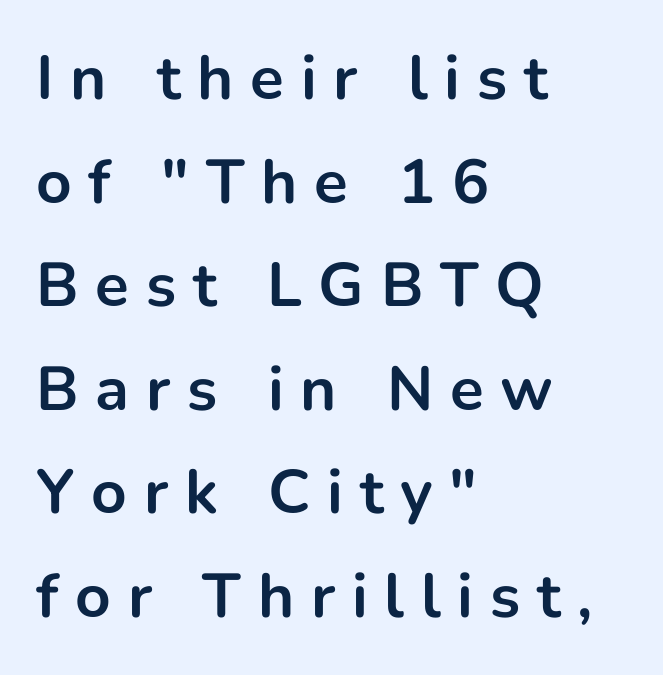
The image shows 62 px bold sans-serif type, upright; set left-aligned, normal line spacing (1.67x), unusually wide letter spacing (+0.27 em), not underlined; low stroke contrast and a medium x-height.
